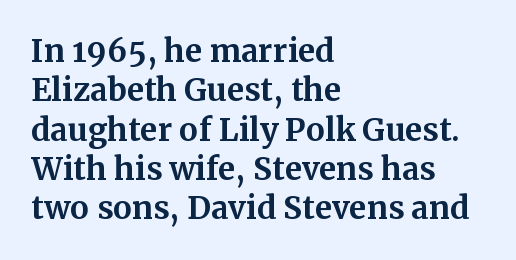
The typesetting leans heavy: a genuine bold. Typographically, this falls in the serif category. The font's upright variant was chosen for this text. Here the designer chose a conventional face with non-uniform glyph widths.
